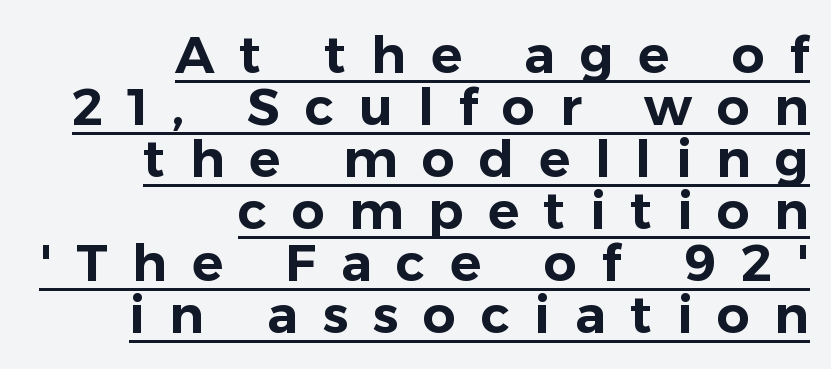
The image shows 52 px sans-serif type, upright; set right-aligned, tight line spacing (1.0x), unusually wide letter spacing (+0.47 em), underlined; low stroke contrast and a medium x-height.
